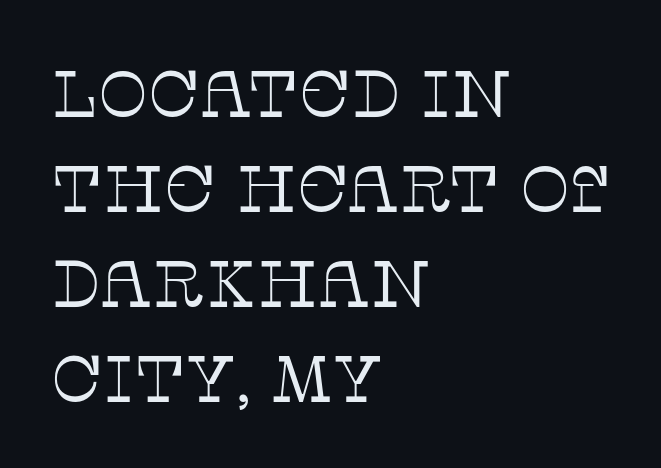
Q: Is the text bold? A: No.
Q: Is the text italic (slanted)? A: No, it is upright.
Q: Is the typeface a serif or a sans-serif typeface? A: Serif.
Q: Is the text underlined? A: No.
Q: How is the paragraph aligned? A: Left-aligned.
Q: Is the spacing between letters normal or unusually wide? A: Normal.
Q: Is the spacing between lines tight, normal or loose? A: Normal.
Q: Width (condensed, normal, or wide)? A: Normal.
Q: Stroke contrast? A: Low.
Q: x-height? A: Large.
Q: Monospaced? A: No.
